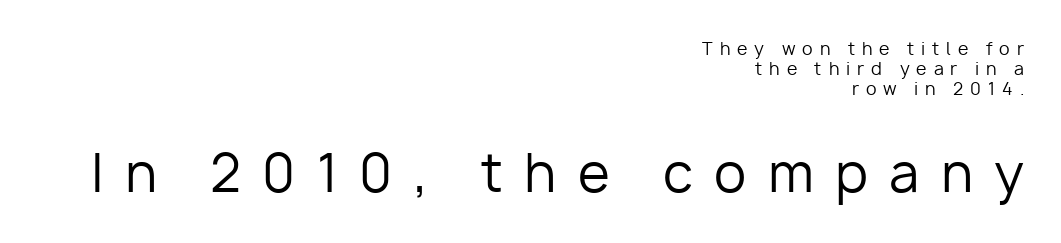
{"serif": "no", "italic": "no", "bold": "no", "weight": "regular", "width": "normal", "stroke_contrast": "low", "x_height": "medium", "monospaced": "no", "underline": "no", "align": "right", "line_spacing_ratio": 1.18, "letter_spacing": "wide", "letter_spacing_em": 0.41, "larger_block": "second", "size_ratio": 3.06, "glyph_px": 52}
